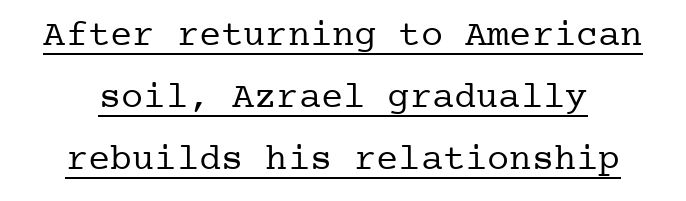
I'd call this a serif setting — the letters wear small feet. Compared with undecorated copy, this sample adds a rule below the words. Posture: vertical. The block of text has a typical density, with ordinary space between rows. The gaps between neighbouring characters are ordinary and unremarkable. On a weight scale, this lands at 450 or below.
